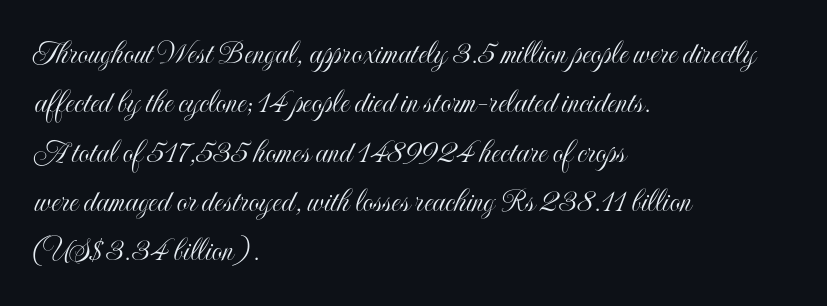
Q: Is the text italic (slanted)? A: Yes.
Q: Is the text underlined? A: No.
Q: How is the paragraph aligned? A: Left-aligned.
Q: Is the spacing between letters normal or unusually wide? A: Normal.
Q: Is the spacing between lines tight, normal or loose? A: Normal.
Q: Width (condensed, normal, or wide)? A: Condensed.
Q: x-height? A: Small.
Q: Monospaced? A: No.
